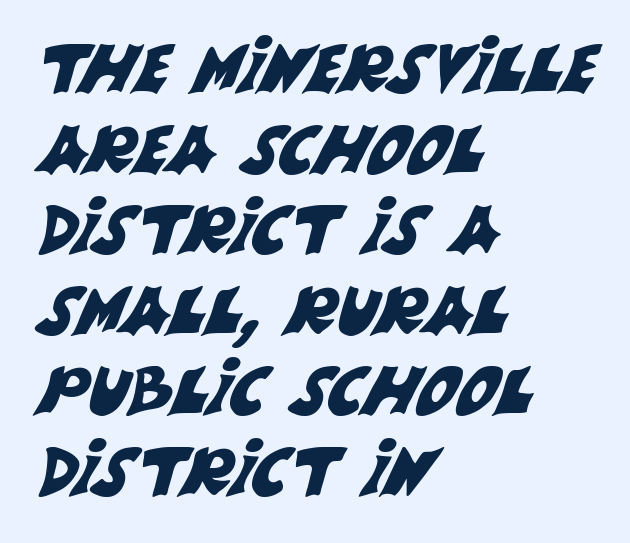
{"serif": "no", "width": "normal", "stroke_contrast": "medium", "x_height": "large", "monospaced": "no", "underline": "no", "align": "left", "line_spacing_ratio": 1.22, "letter_spacing": "normal", "letter_spacing_em": 0.0, "glyph_px": 66}
